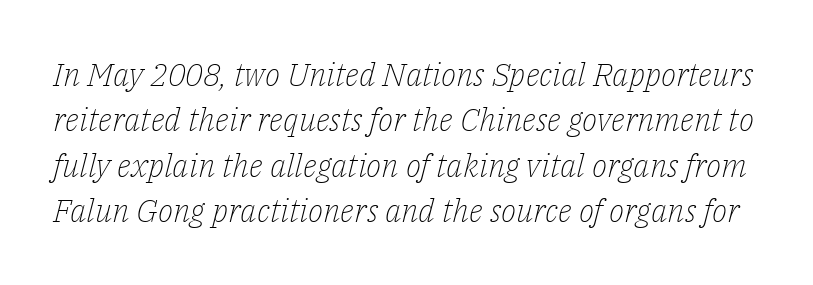
{"serif": "yes", "italic": "yes", "lean": "right", "slant_degrees": 14, "bold": "no", "weight": "light", "width": "normal", "stroke_contrast": "low", "x_height": "medium", "monospaced": "no", "underline": "no", "line_spacing": "normal", "line_spacing_ratio": 1.42, "letter_spacing": "normal", "letter_spacing_em": 0.0, "glyph_px": 32}
